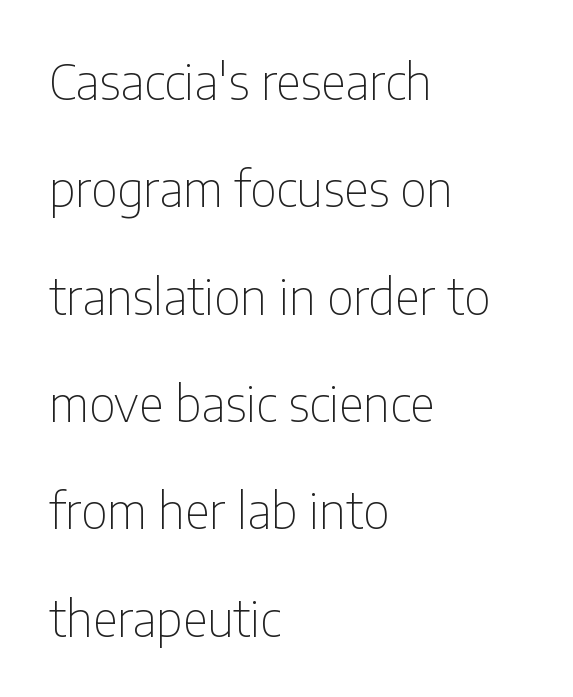
{"serif": "no", "italic": "no", "bold": "no", "weight": "thin", "width": "condensed", "stroke_contrast": "low", "x_height": "medium", "monospaced": "no", "underline": "no", "align": "left", "line_spacing": "loose", "line_spacing_ratio": 2.19, "letter_spacing": "normal", "letter_spacing_em": 0.0, "glyph_px": 49}
